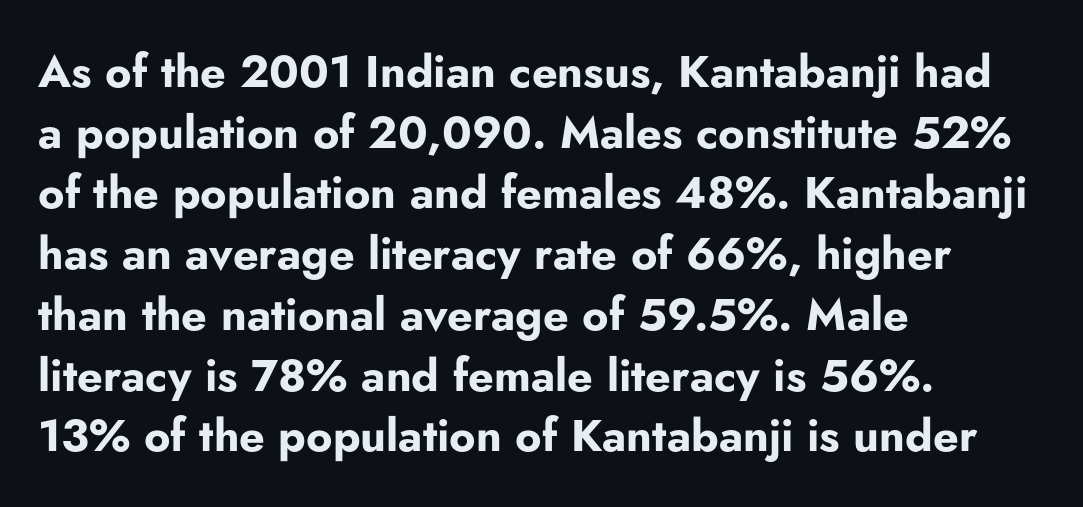
Each letter's strokes conclude bluntly, with no projecting serifs. Is there any slant? The stems are plumb. Observe the ordinary spacing: letters are neighbours, not strangers. The lines are quadded left. The gap between lines stays unmarked.
